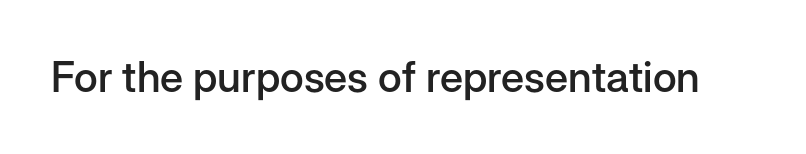
Q: Is the text bold? A: Semi-bold.
Q: Is the text italic (slanted)? A: No, it is upright.
Q: Is the typeface a serif or a sans-serif typeface? A: Sans-serif.
Q: Is the text underlined? A: No.
Q: Is the spacing between letters normal or unusually wide? A: Normal.
Q: Width (condensed, normal, or wide)? A: Normal.
Q: Stroke contrast? A: Low.
Q: x-height? A: Medium.
Q: Monospaced? A: No.
